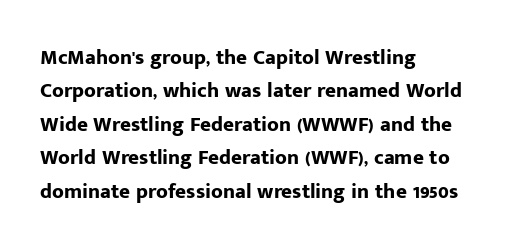
The image shows 21 px bold type, upright; set left-aligned, normal line spacing (1.59x), normal letter spacing, not underlined.
